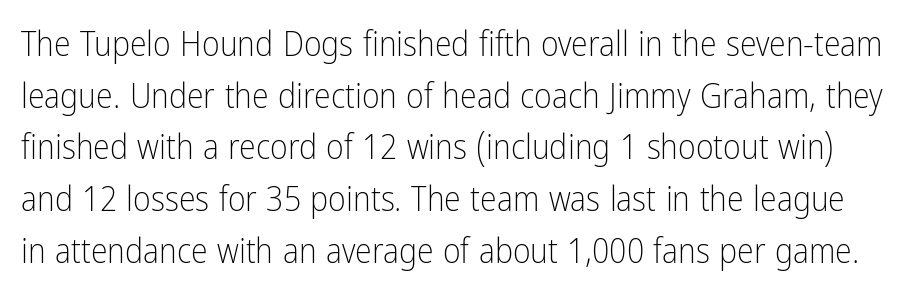
The image shows 34 px light, condensed sans-serif type, upright; set normal line spacing (1.52x), normal letter spacing, not underlined; low stroke contrast and a medium x-height.
